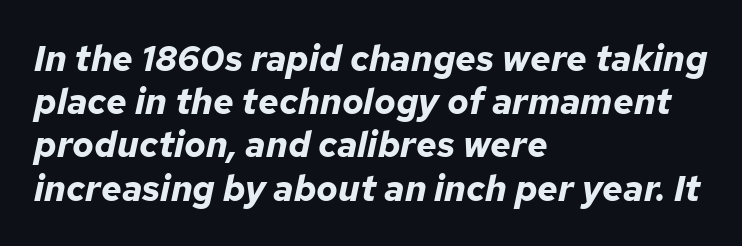
Q: Is the text bold? A: Yes.
Q: Is the text italic (slanted)? A: Yes, it leans right by about 12 degrees.
Q: Is the text underlined? A: No.
Q: How is the paragraph aligned? A: Left-aligned.
Q: Is the spacing between letters normal or unusually wide? A: Normal.
Q: Width (condensed, normal, or wide)? A: Normal.
Q: Stroke contrast? A: Low.
Q: x-height? A: Medium.
Q: Monospaced? A: No.
